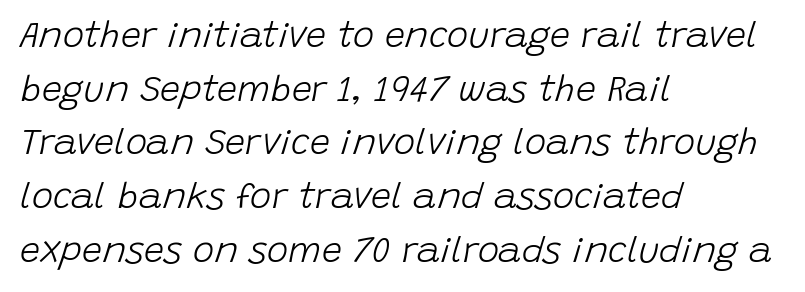
The image shows 36 px light type, italic (leaning right); set left-aligned, normal line spacing (1.49x), normal letter spacing, not underlined; low stroke contrast and a large x-height.
